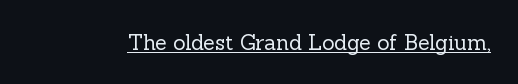
The image shows 21 px text type, upright; set normal letter spacing, underlined.
